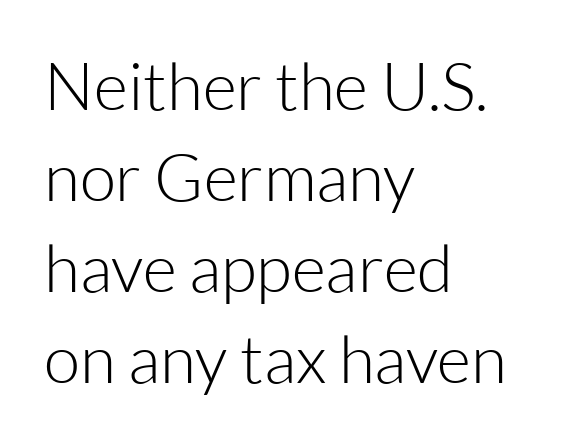
Q: Is the text bold? A: No.
Q: Is the text italic (slanted)? A: No, it is upright.
Q: Is the typeface a serif or a sans-serif typeface? A: Sans-serif.
Q: Is the text underlined? A: No.
Q: How is the paragraph aligned? A: Left-aligned.
Q: Is the spacing between letters normal or unusually wide? A: Normal.
Q: Is the spacing between lines tight, normal or loose? A: Normal.
Q: Width (condensed, normal, or wide)? A: Normal.
Q: Stroke contrast? A: Low.
Q: x-height? A: Medium.
Q: Monospaced? A: No.
